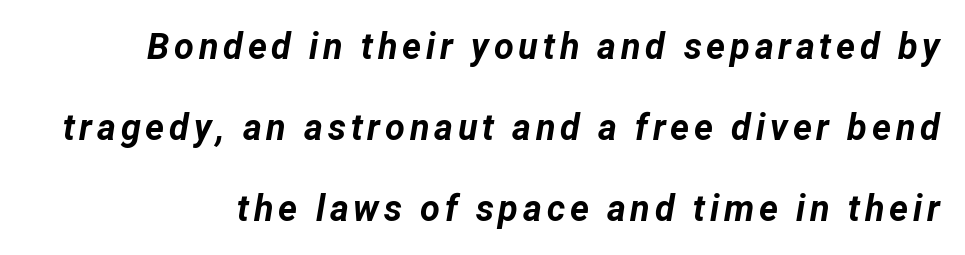
Caption: bold face, heavy strokes. Each letter keeps its own natural width here, so spacing adapts to shape. Is the type slanted? Yes — the strokes lean at a clear angle. Honestly, the rows look like they've been pulled way apart.
